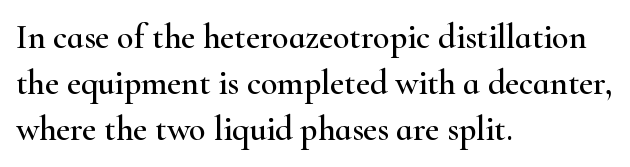
Italic: no, the glyphs are upright roman. These lines are set flush left with a ragged right edge. Each word holds together tightly as a unit, with standard inter-letter gaps. The face used here is proportionally spaced, like ordinary book or web type. Observe the serifs anchoring each vertical stroke in this sample.
